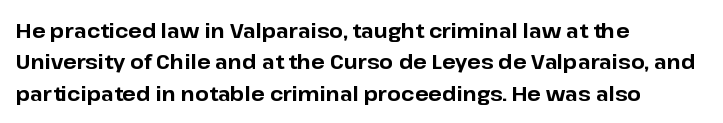
The image shows 20 px bold type, upright; set left-aligned, normal line spacing (1.57x), normal letter spacing, not underlined.
